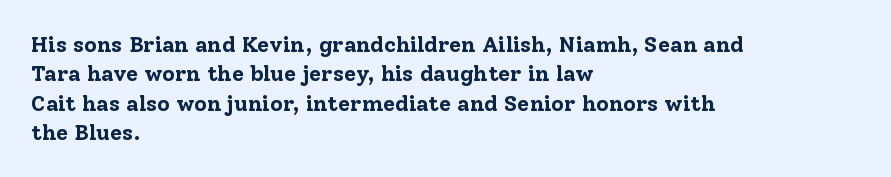
Q: Is the text bold? A: Yes.
Q: Is the text italic (slanted)? A: No, it is upright.
Q: Is the text underlined? A: No.
Q: How is the paragraph aligned? A: Left-aligned.
Q: Is the spacing between letters normal or unusually wide? A: Normal.
Q: Is the spacing between lines tight, normal or loose? A: Normal.
